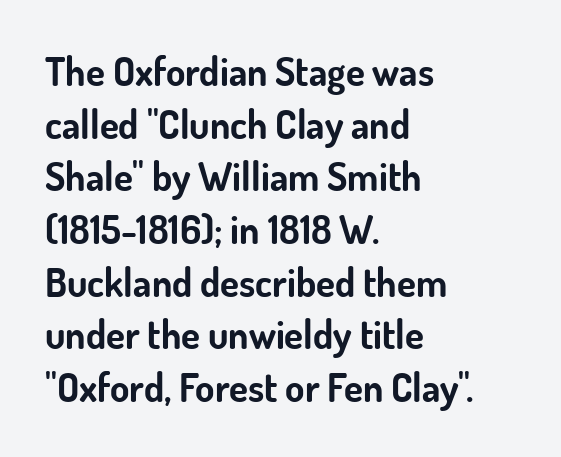
Q: Is the text bold? A: Yes.
Q: Is the text italic (slanted)? A: No, it is upright.
Q: Is the typeface a serif or a sans-serif typeface? A: Sans-serif.
Q: Is the text underlined? A: No.
Q: How is the paragraph aligned? A: Left-aligned.
Q: Is the spacing between letters normal or unusually wide? A: Normal.
Q: Is the spacing between lines tight, normal or loose? A: Normal.
Q: Width (condensed, normal, or wide)? A: Normal.
Q: Stroke contrast? A: Low.
Q: x-height? A: Small.
Q: Monospaced? A: No.
